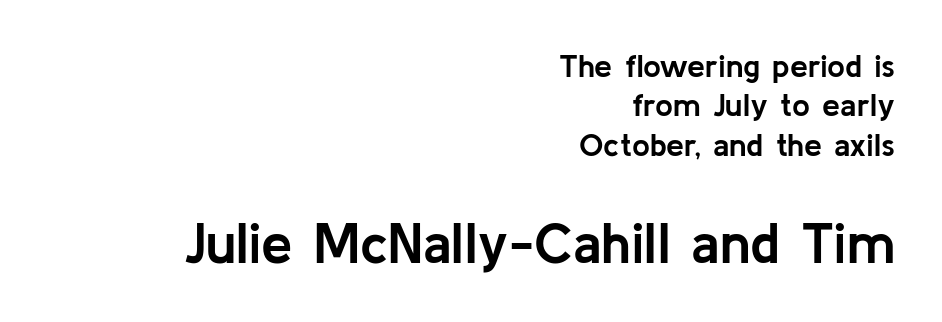
Q: Is the text bold? A: Yes.
Q: Is the text italic (slanted)? A: No, it is upright.
Q: Is the typeface a serif or a sans-serif typeface? A: Sans-serif.
Q: Is the text underlined? A: No.
Q: How is the paragraph aligned? A: Right-aligned.
Q: Is the spacing between letters normal or unusually wide? A: Normal.
Q: Which block of text is set in a larger size, the first (top) or the second (bottom)? A: The second (bottom) one.
Q: Width (condensed, normal, or wide)? A: Normal.
Q: Stroke contrast? A: Low.
Q: x-height? A: Medium.
Q: Monospaced? A: No.
